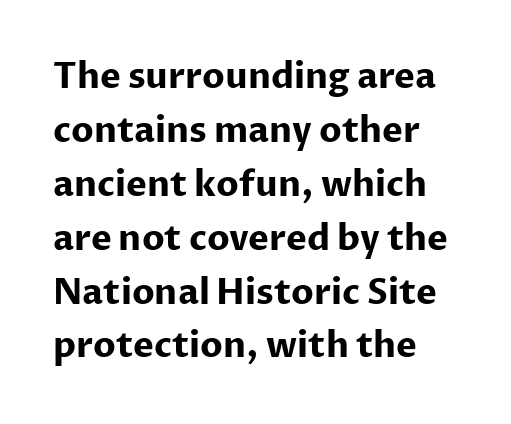
{"serif": "no", "italic": "no", "bold": "yes", "weight": "bold", "width": "normal", "stroke_contrast": "low", "x_height": "medium", "monospaced": "no", "underline": "no", "align": "left", "line_spacing": "normal", "line_spacing_ratio": 1.54, "letter_spacing": "normal", "letter_spacing_em": 0.0, "glyph_px": 35}
